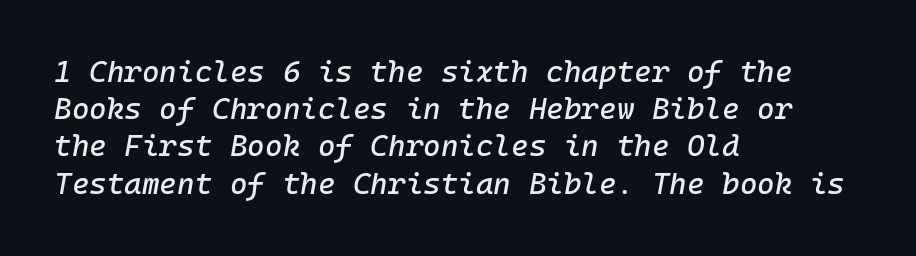
Q: Is the text italic (slanted)? A: Yes, it leans right by about 10 degrees.
Q: Is the text underlined? A: No.
Q: How is the paragraph aligned? A: Left-aligned.
Q: Is the spacing between letters normal or unusually wide? A: Normal.
Q: Width (condensed, normal, or wide)? A: Normal.
Q: Stroke contrast? A: Low.
Q: x-height? A: Medium.
